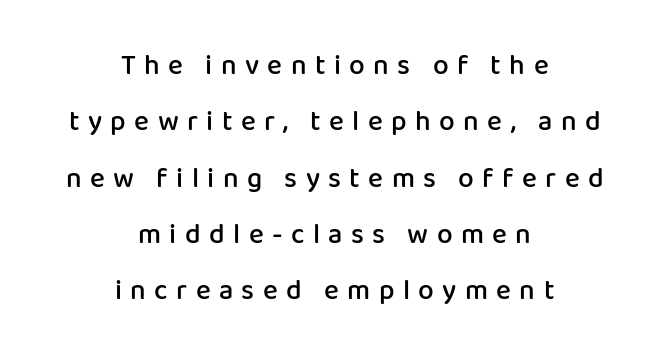
How are the letters spaced? Widely, with obvious added tracking. This sample is center-justified, so both line endings float freely. Varying glyph widths throughout — classic text-font behaviour. Font category for this specimen: sans-serif. Quick note: underline off.
